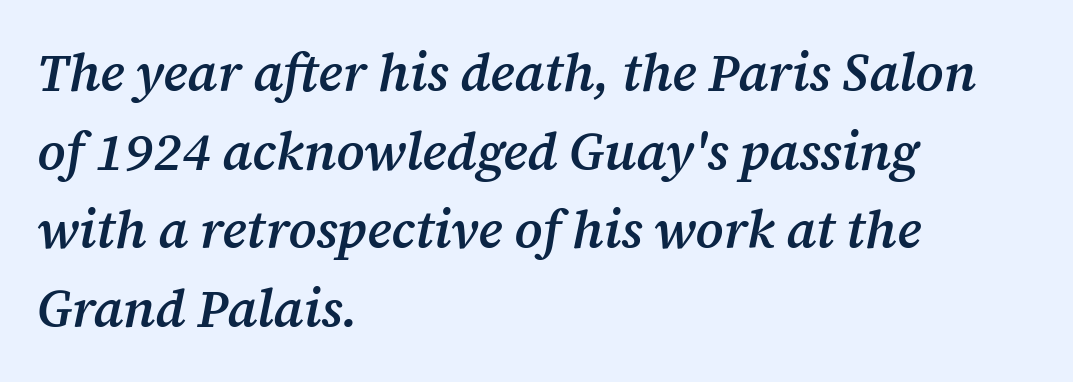
The image shows 52 px semibold serif type, italic (leaning right); set left-aligned, normal line spacing (1.51x), normal letter spacing, not underlined; medium stroke contrast and a medium x-height.
